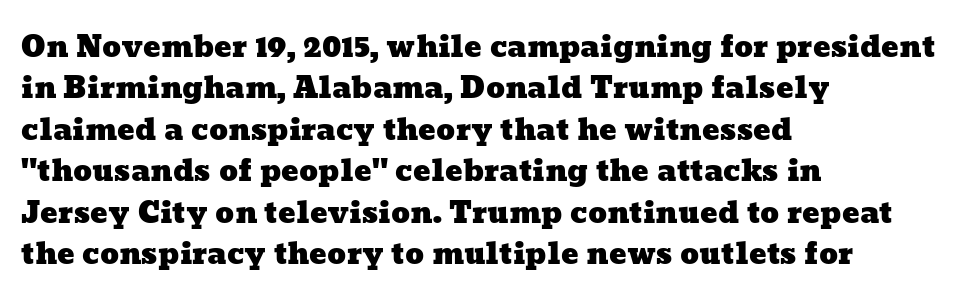
Q: Is the text underlined? A: No.
Q: How is the paragraph aligned? A: Left-aligned.
Q: Is the spacing between letters normal or unusually wide? A: Normal.
Q: Is the spacing between lines tight, normal or loose? A: Normal.
Q: Width (condensed, normal, or wide)? A: Wide.
Q: Stroke contrast? A: Low.
Q: x-height? A: Medium.
Q: Monospaced? A: No.
